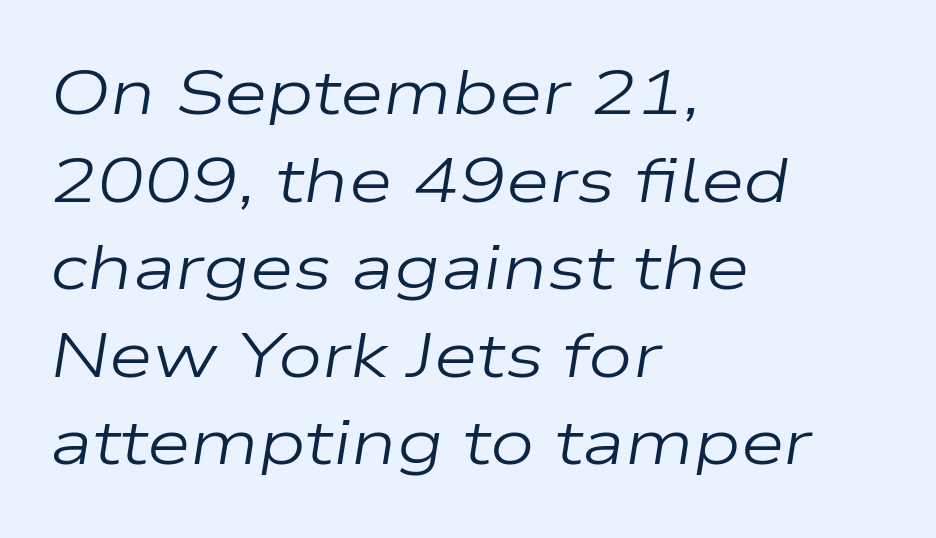
The image shows 63 px regular-weight, wide type, italic (leaning right); set left-aligned, normal line spacing (1.39x), normal letter spacing, not underlined; low stroke contrast and a medium x-height.
